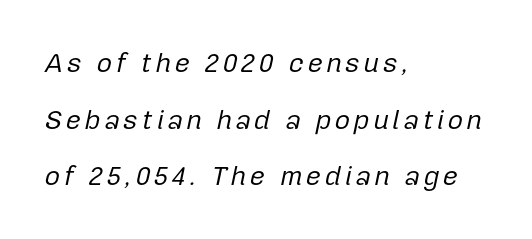
All the whitespace from short lines collects on the right. No heavy texture on the line: the type isn't bold. Italic: yes, the glyphs are oblique. Unmarked baselines from the first word to the last. This sample trades compactness for vertical openness between lines.
